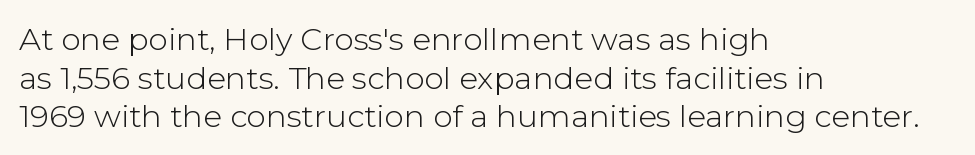
{"serif": "no", "italic": "no", "bold": "no", "weight": "light", "width": "normal", "stroke_contrast": "low", "x_height": "medium", "monospaced": "no", "underline": "no", "align": "left", "line_spacing": "normal", "line_spacing_ratio": 1.25, "letter_spacing": "normal", "letter_spacing_em": 0.0, "glyph_px": 31}
